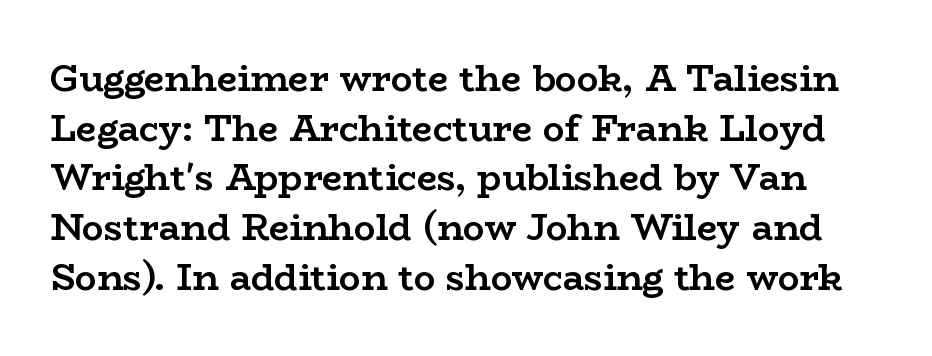
{"serif": "yes", "italic": "no", "bold": "yes", "weight": "semibold", "width": "wide", "stroke_contrast": "low", "x_height": "medium", "monospaced": "no", "underline": "no", "line_spacing": "normal", "line_spacing_ratio": 1.38, "letter_spacing": "normal", "letter_spacing_em": 0.0, "glyph_px": 36}
